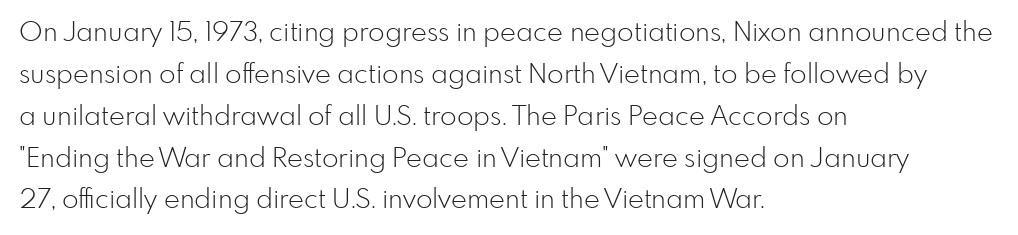
Q: Is the text bold? A: No.
Q: Is the text italic (slanted)? A: No, it is upright.
Q: Is the text underlined? A: No.
Q: How is the paragraph aligned? A: Left-aligned.
Q: Is the spacing between letters normal or unusually wide? A: Normal.
Q: Is the spacing between lines tight, normal or loose? A: Normal.
